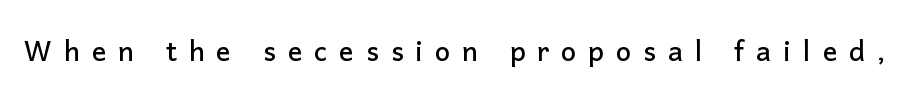
Q: Is the text italic (slanted)? A: No, it is upright.
Q: Is the typeface a serif or a sans-serif typeface? A: Sans-serif.
Q: Is the text underlined? A: No.
Q: Is the spacing between letters normal or unusually wide? A: Unusually wide.
Q: Width (condensed, normal, or wide)? A: Normal.
Q: Stroke contrast? A: Low.
Q: x-height? A: Medium.
Q: Monospaced? A: No.
